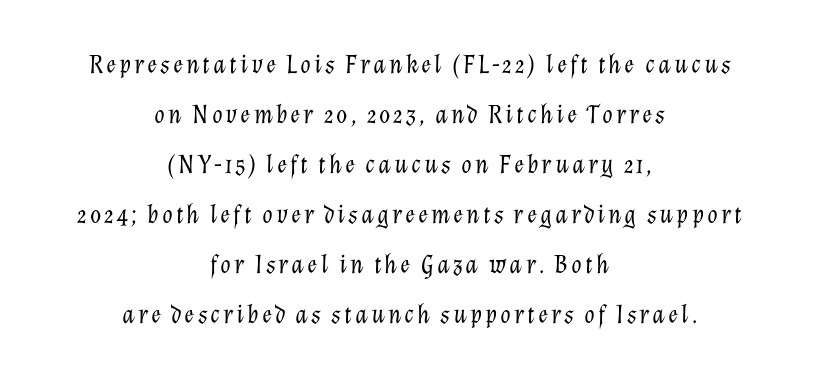
The cut favours lightness, reaching ordinary text weight at its darkest. If you folded the block vertically in half, each line would mirror itself in length. Honestly, there is no underline to notice here at all. Italic? Definitely — the glyphs are oblique.
